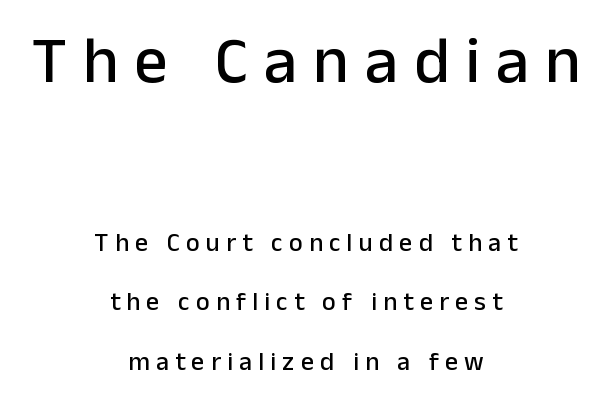
Q: Is the text italic (slanted)? A: No, it is upright.
Q: Is the typeface a serif or a sans-serif typeface? A: Sans-serif.
Q: Is the text underlined? A: No.
Q: How is the paragraph aligned? A: Centered.
Q: Is the spacing between letters normal or unusually wide? A: Unusually wide.
Q: Is the spacing between lines tight, normal or loose? A: Loose.
Q: Which block of text is set in a larger size, the first (top) or the second (bottom)? A: The first (top) one.
Q: Width (condensed, normal, or wide)? A: Normal.
Q: Stroke contrast? A: Low.
Q: x-height? A: Medium.
Q: Monospaced? A: No.
